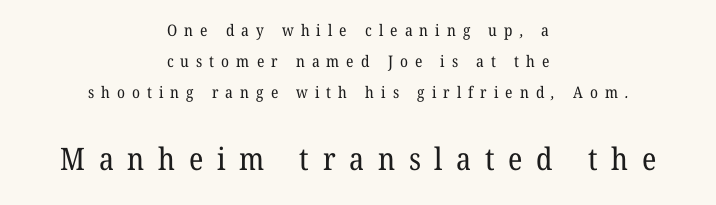
Q: Is the text bold? A: No.
Q: Is the typeface a serif or a sans-serif typeface? A: Serif.
Q: Is the text underlined? A: No.
Q: How is the paragraph aligned? A: Centered.
Q: Is the spacing between letters normal or unusually wide? A: Unusually wide.
Q: Is the spacing between lines tight, normal or loose? A: Loose.
Q: Which block of text is set in a larger size, the first (top) or the second (bottom)? A: The second (bottom) one.
Q: Width (condensed, normal, or wide)? A: Normal.
Q: Stroke contrast? A: Low.
Q: x-height? A: Medium.
Q: Monospaced? A: No.
